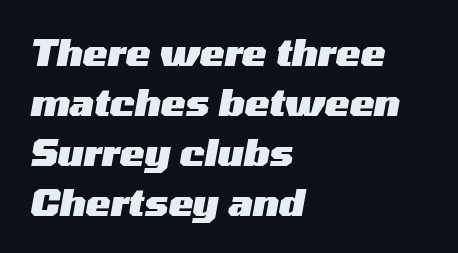
You could call the tracking neutral — neither tight nor loose. The passage shown is emphatically bold. One glance says typical: line gaps are just what's usual. The paragraph has a hard left edge and a soft right edge. Do the characters align in a grid? No, the font is proportional. This rendering features lettering with no underline.
